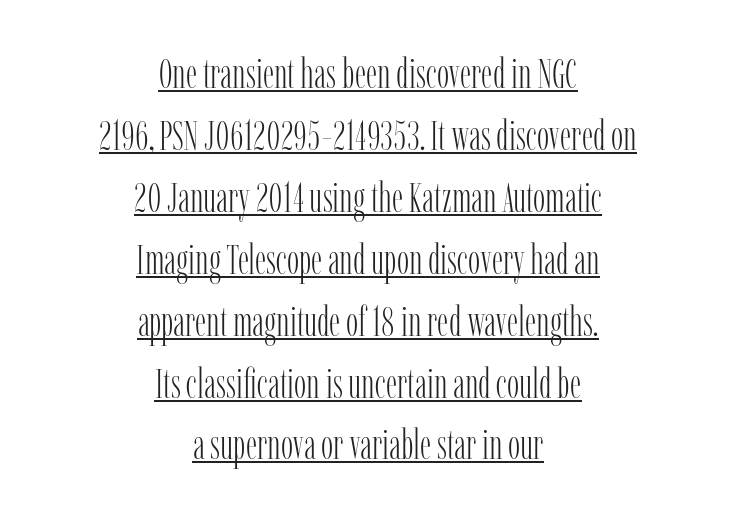
Where is the straight margin? There isn't one; the lines are centered. Whoever set this chose a conventional vertical rhythm. This sample has the flowing, uneven cadence of proportional lettering. Between one letter and the next there's only the usual sliver of space. The font's upright variant was chosen for this text. Has an underline been added? It has.
